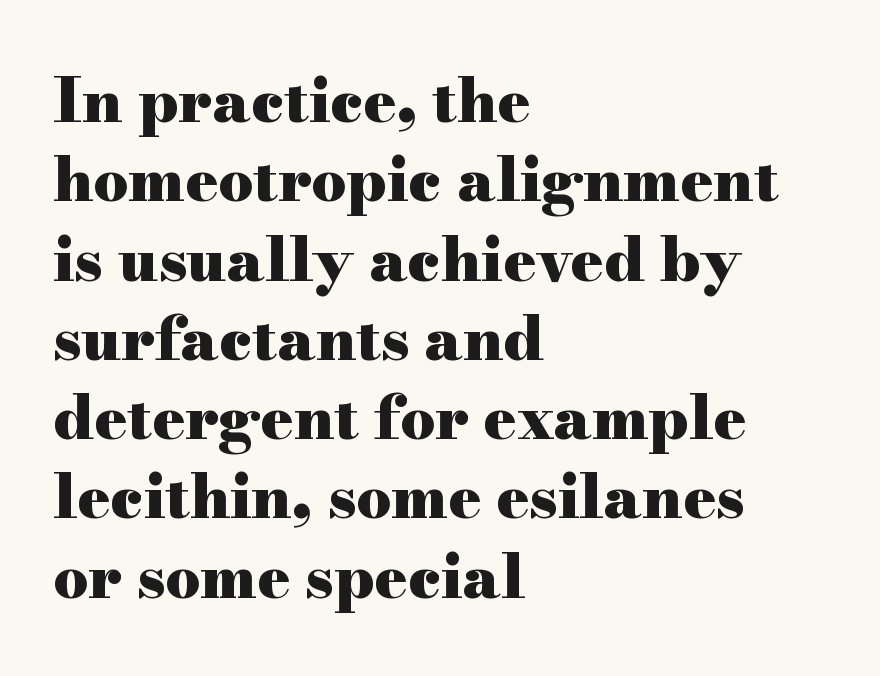
Q: Is the text bold? A: Yes.
Q: Is the text italic (slanted)? A: No, it is upright.
Q: Is the typeface a serif or a sans-serif typeface? A: Serif.
Q: Is the text underlined? A: No.
Q: How is the paragraph aligned? A: Left-aligned.
Q: Is the spacing between letters normal or unusually wide? A: Normal.
Q: Is the spacing between lines tight, normal or loose? A: Normal.
Q: Width (condensed, normal, or wide)? A: Wide.
Q: Stroke contrast? A: High.
Q: x-height? A: Small.
Q: Monospaced? A: No.
